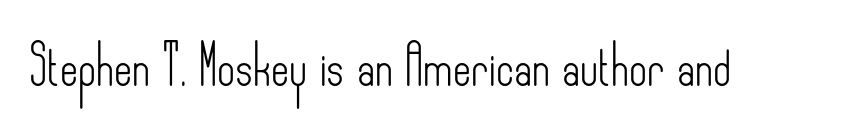
Stroke terminals: plain, sans-serif. The face used here is proportionally spaced, like ordinary book or web type. Posture: vertical. Unmarked baselines from the first word to the last. Heft: none added — not bold. Here the glyphs are tracked normally, forming tight word shapes.
